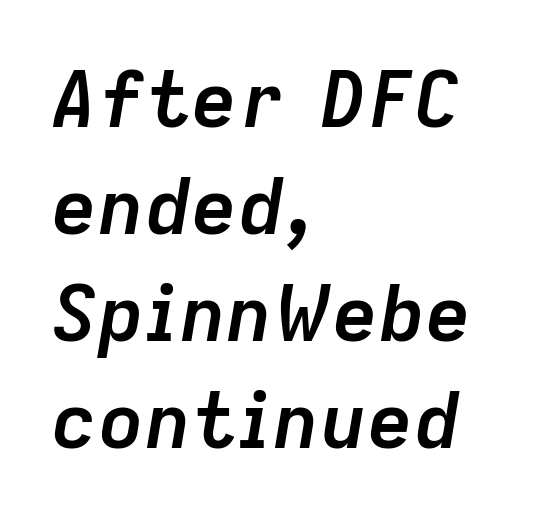
Q: Is the text bold? A: Yes.
Q: Is the text italic (slanted)? A: Yes, it leans right by about 9 degrees.
Q: Is the text underlined? A: No.
Q: How is the paragraph aligned? A: Left-aligned.
Q: Is the spacing between letters normal or unusually wide? A: Normal.
Q: Is the spacing between lines tight, normal or loose? A: Normal.
Q: Width (condensed, normal, or wide)? A: Normal.
Q: Stroke contrast? A: Low.
Q: x-height? A: Medium.
Q: Monospaced? A: No.
